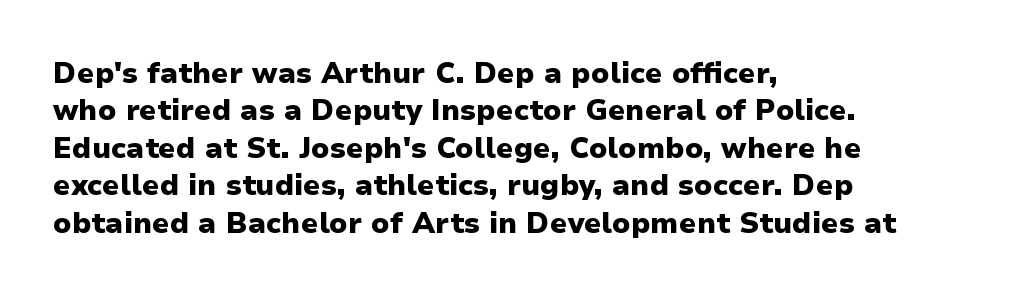
{"serif": "no", "italic": "no", "bold": "yes", "weight": "heavy", "width": "normal", "stroke_contrast": "low", "x_height": "medium", "monospaced": "no", "underline": "no", "align": "left", "line_spacing": "normal", "line_spacing_ratio": 1.29, "letter_spacing": "normal", "letter_spacing_em": 0.0, "glyph_px": 29}
